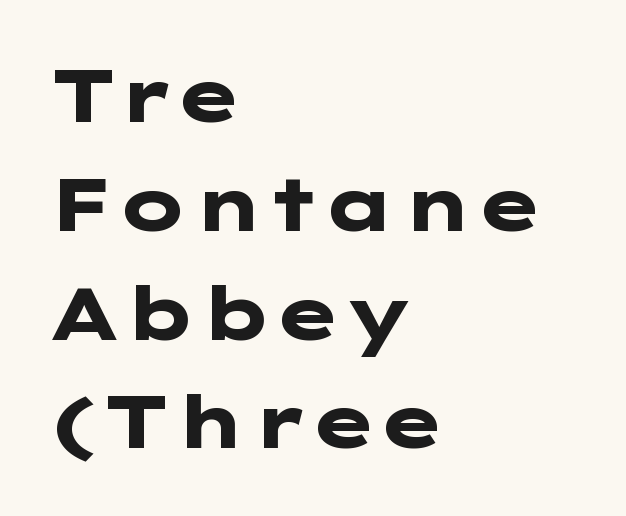
{"serif": "no", "italic": "no", "bold": "yes", "weight": "heavy", "width": "wide", "stroke_contrast": "low", "x_height": "medium", "underline": "no", "align": "left", "line_spacing": "normal", "line_spacing_ratio": 1.47, "letter_spacing": "normal", "letter_spacing_em": 0.0, "glyph_px": 74}
